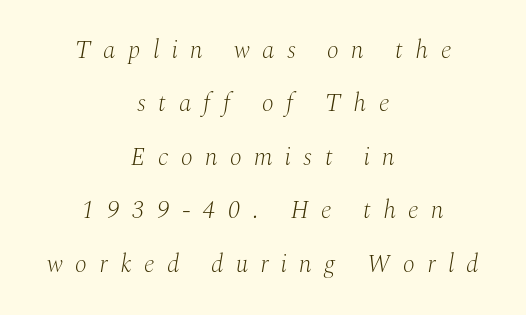
Widely set lines give the paragraph a tall, airy silhouette. The letters look calm and open, with moderate or lighter stems. Observe the wide spacing: letters keep a clear distance from each other. Letters rest on an invisible, unmarked baseline. The font's italic variant was chosen for this text.
